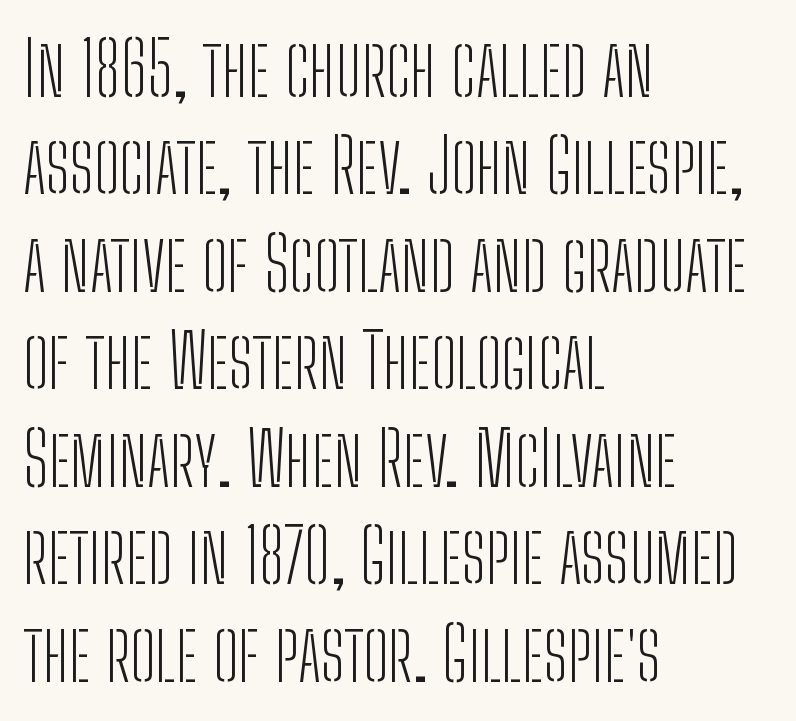
{"serif": "no", "italic": "no", "bold": "no", "weight": "light", "width": "condensed", "stroke_contrast": "low", "x_height": "medium", "monospaced": "no", "underline": "no", "align": "left", "line_spacing": "normal", "line_spacing_ratio": 1.3, "letter_spacing": "normal", "letter_spacing_em": 0.0, "glyph_px": 75}
